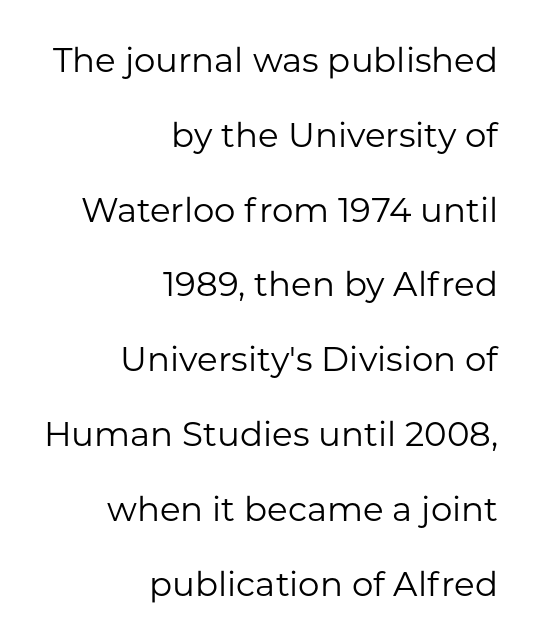
{"serif": "no", "italic": "no", "bold": "no", "weight": "regular", "width": "normal", "stroke_contrast": "low", "x_height": "medium", "monospaced": "no", "underline": "no", "align": "right", "line_spacing": "loose", "line_spacing_ratio": 2.2, "letter_spacing": "normal", "letter_spacing_em": 0.0, "glyph_px": 34}
